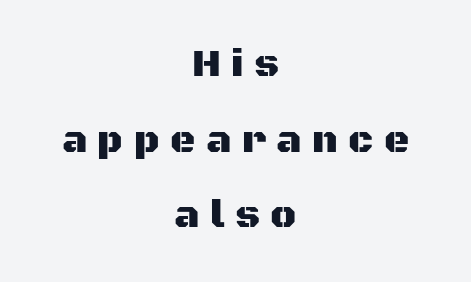
{"serif": "no", "italic": "no", "width": "normal", "stroke_contrast": "medium", "x_height": "large", "monospaced": "no", "underline": "no", "align": "center", "line_spacing": "loose", "line_spacing_ratio": 1.94, "letter_spacing": "wide", "letter_spacing_em": 0.27, "glyph_px": 39}
